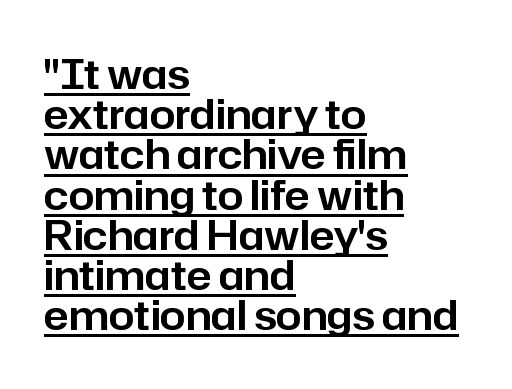
The image shows 41 px sans-serif type, upright; set left-aligned, tight line spacing (0.98x), normal letter spacing, underlined; low stroke contrast and a medium x-height.
